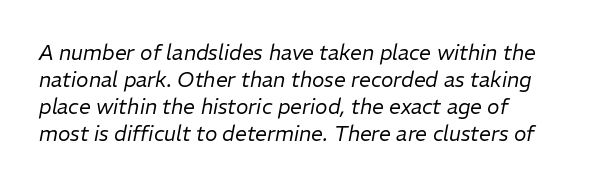
{"italic": "yes", "lean": "right", "slant_degrees": 11, "bold": "no", "underline": "no", "line_spacing": "normal", "line_spacing_ratio": 1.28, "letter_spacing": "normal", "letter_spacing_em": 0.0, "glyph_px": 21}
